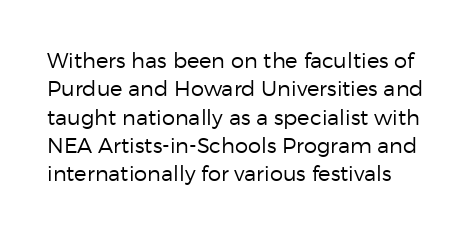
The passage shown has conventional tracking throughout. The space directly below the letters is spotless. The weight tops out at a normal text grade. Rendered with straight, roman letterforms. The block of text has a typical density, with ordinary space between rows.
